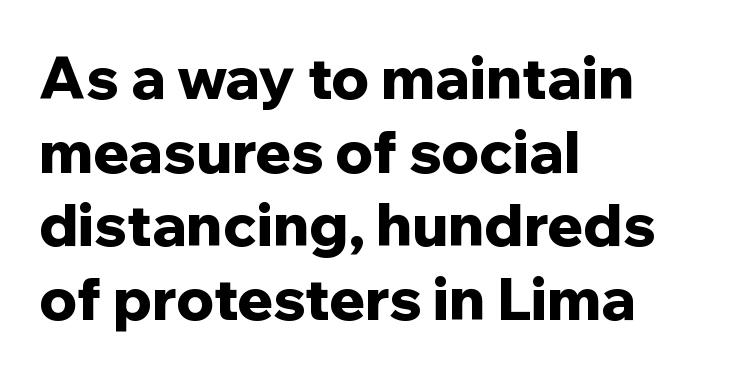
The image shows 59 px bold sans-serif type, upright; set left-aligned, normal line spacing (1.25x), normal letter spacing, not underlined; low stroke contrast and a medium x-height.
